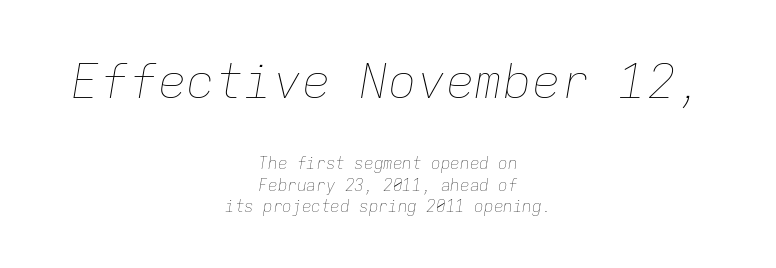
{"italic": "yes", "lean": "right", "slant_degrees": 9, "bold": "no", "weight": "thin", "width": "normal", "stroke_contrast": "low", "x_height": "medium", "monospaced": "yes", "underline": "no", "align": "center", "line_spacing": "normal", "line_spacing_ratio": 1.33, "letter_spacing": "normal", "letter_spacing_em": 0.0, "larger_block": "first", "size_ratio": 3.0, "glyph_px": 48}
